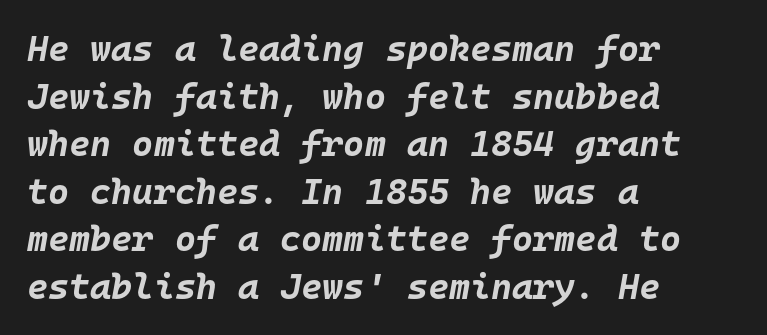
The image shows 36 px bold type, italic (leaning right), monospaced; set left-aligned, normal line spacing (1.32x), normal letter spacing, not underlined; low stroke contrast and a large x-height.
